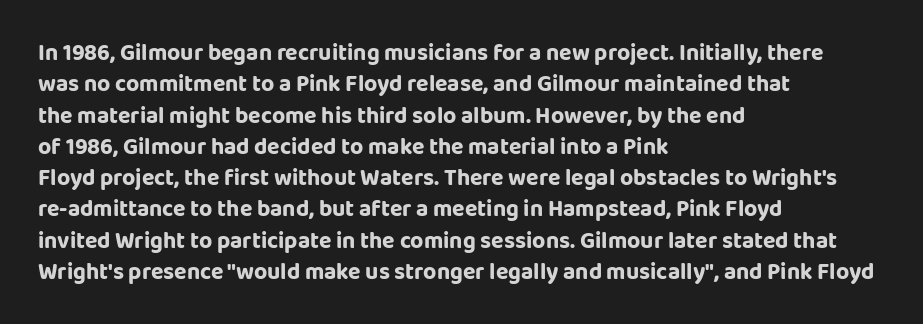
{"italic": "no", "underline": "no", "align": "left", "line_spacing": "normal", "line_spacing_ratio": 1.36, "letter_spacing": "normal", "letter_spacing_em": 0.0, "glyph_px": 23}
